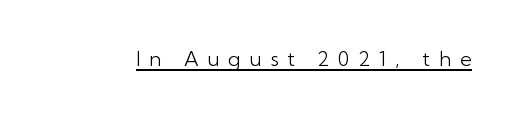
Vertical strokes here are truly vertical. Is there an underline? Yes — a line sits under the letters. Unbolded letterforms with no extra heft. Someone cranked the tracking dial way up on this one.
